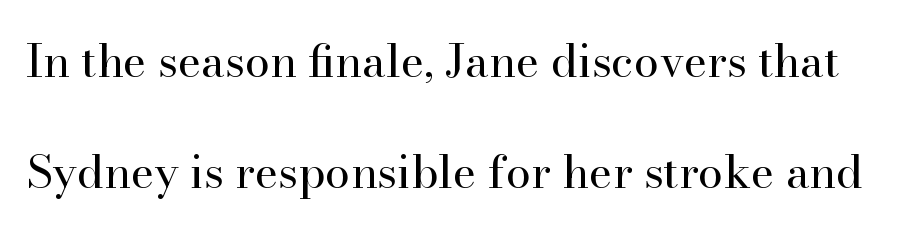
The image shows 45 px regular-weight serif type, upright; set loose line spacing (2.46x), normal letter spacing, not underlined; high stroke contrast and a small x-height.
